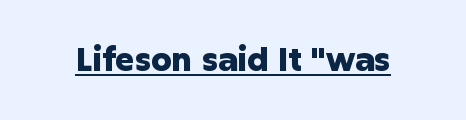
The image shows 32 px heavy sans-serif type, upright; set normal letter spacing, underlined; low stroke contrast and a medium x-height.
